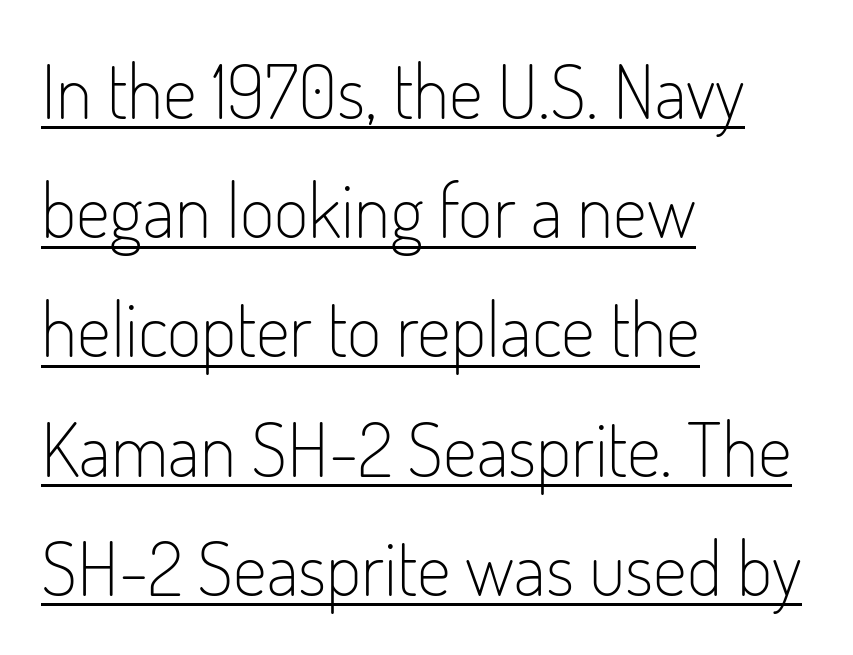
Q: Is the text bold? A: No.
Q: Is the text italic (slanted)? A: No, it is upright.
Q: Is the typeface a serif or a sans-serif typeface? A: Sans-serif.
Q: Is the text underlined? A: Yes.
Q: How is the paragraph aligned? A: Left-aligned.
Q: Is the spacing between letters normal or unusually wide? A: Normal.
Q: Is the spacing between lines tight, normal or loose? A: Normal.
Q: Width (condensed, normal, or wide)? A: Condensed.
Q: Stroke contrast? A: Low.
Q: x-height? A: Small.
Q: Monospaced? A: No.
